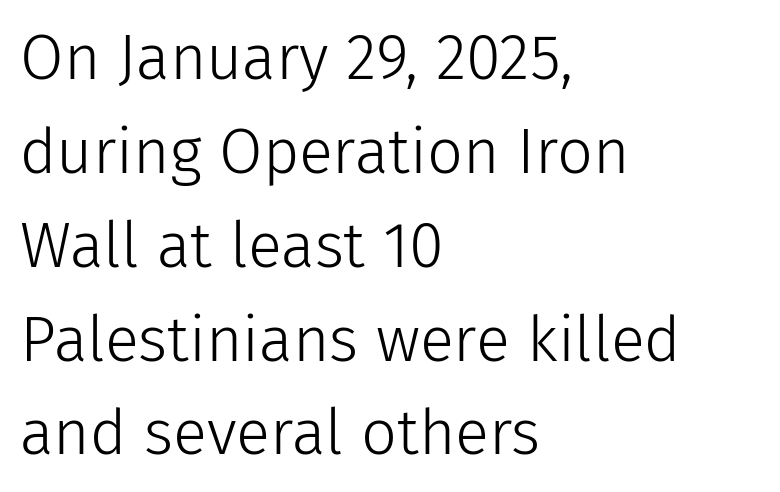
Underline: absent. Classification — sans serif. Letters have the restrained weight of plain body copy at most. Standard letterfit; no display-style spreading of the glyphs.
